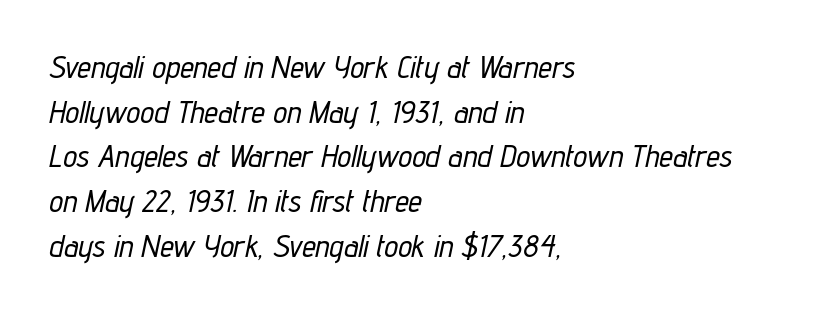
You could not count columns in this text — the font is proportionally spaced. The setting favours the left margin, as ordinary paragraphs usually do. Normally led — the rows are evenly, conventionally spaced. The area under the type is left untouched. In terms of letterspacing, this is plain default setting. The whole block is typeset with a tilt.
